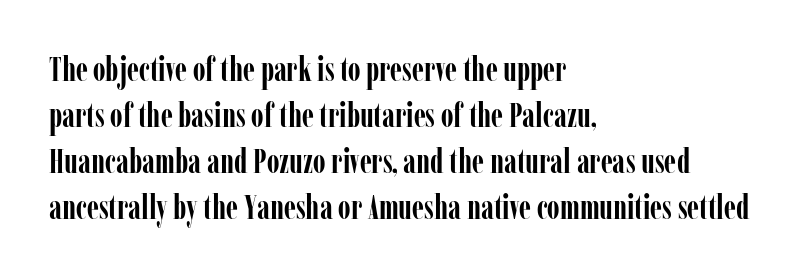
These lines are set flush left with a ragged right edge. Each letter keeps its own natural width here, so spacing adapts to shape. Between one letter and the next there's only the usual sliver of space. The passage shown is typeset with a serif family. Notice how the stems are strictly vertical — no italics here.
